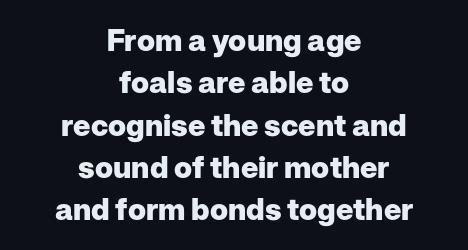
Q: Is the text bold? A: Yes.
Q: Is the text italic (slanted)? A: No, it is upright.
Q: Is the typeface a serif or a sans-serif typeface? A: Sans-serif.
Q: Is the text underlined? A: No.
Q: How is the paragraph aligned? A: Centered.
Q: Is the spacing between letters normal or unusually wide? A: Normal.
Q: Is the spacing between lines tight, normal or loose? A: Normal.
Q: Width (condensed, normal, or wide)? A: Normal.
Q: Stroke contrast? A: Low.
Q: x-height? A: Medium.
Q: Monospaced? A: No.
